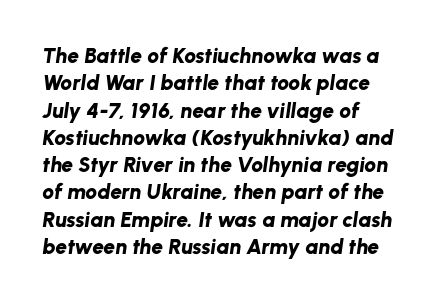
The image shows 21 px bold type, italic (leaning right); set left-aligned, normal line spacing (1.3x), normal letter spacing, not underlined.
